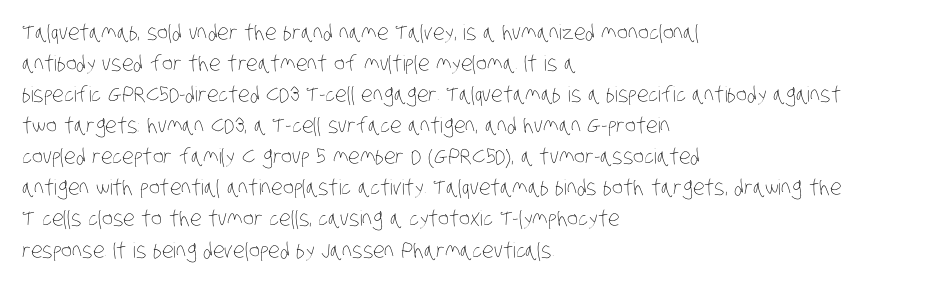
The image shows 21 px text type; set left-aligned, normal line spacing (1.48x), normal letter spacing, not underlined.
